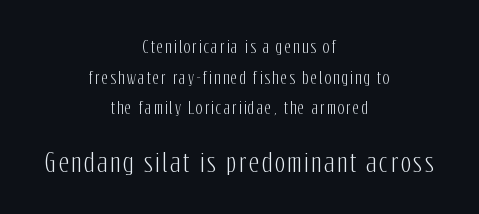
{"italic": "no", "underline": "no", "align": "center", "line_spacing": "loose", "line_spacing_ratio": 1.92, "larger_block": "second", "size_ratio": 1.5, "glyph_px": 24}
